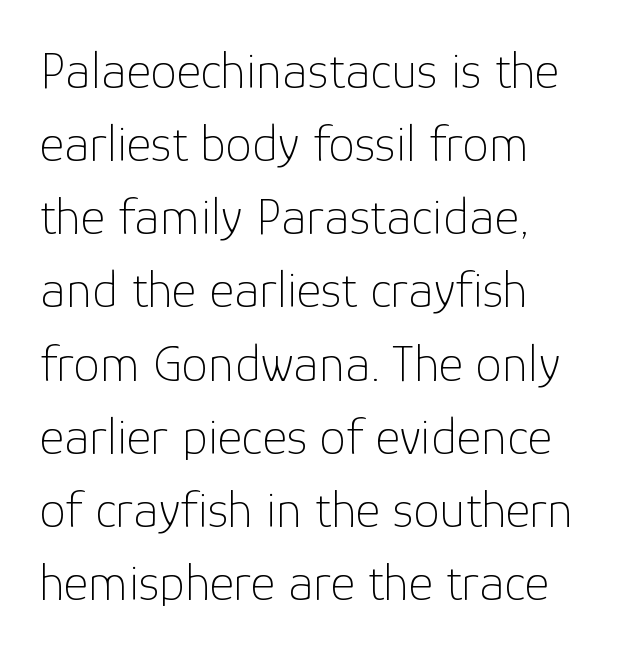
Q: Is the text bold? A: No.
Q: Is the text italic (slanted)? A: No, it is upright.
Q: Is the typeface a serif or a sans-serif typeface? A: Sans-serif.
Q: Is the text underlined? A: No.
Q: How is the paragraph aligned? A: Left-aligned.
Q: Is the spacing between letters normal or unusually wide? A: Normal.
Q: Is the spacing between lines tight, normal or loose? A: Normal.
Q: Width (condensed, normal, or wide)? A: Normal.
Q: Stroke contrast? A: Low.
Q: x-height? A: Medium.
Q: Monospaced? A: No.
